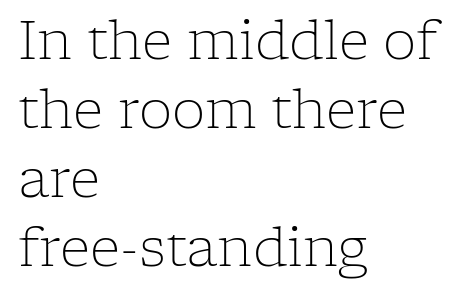
{"serif": "yes", "italic": "no", "bold": "no", "weight": "light", "width": "normal", "stroke_contrast": "low", "x_height": "medium", "monospaced": "no", "underline": "no", "align": "left", "line_spacing": "normal", "line_spacing_ratio": 1.3, "letter_spacing": "normal", "letter_spacing_em": 0.0, "glyph_px": 53}
